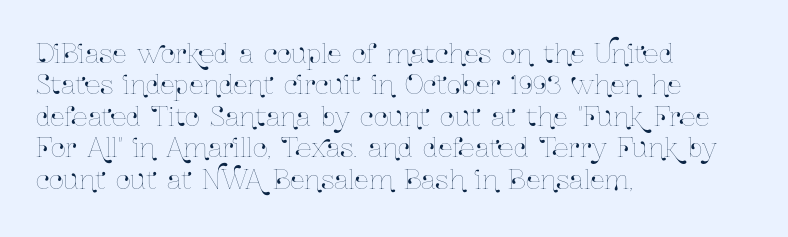
Tracking value appears to be zero — textbook default spacing. Rendered with straight, roman letterforms. Short and long lines alike share a common starting point at left. A bare baseline throughout the passage.
